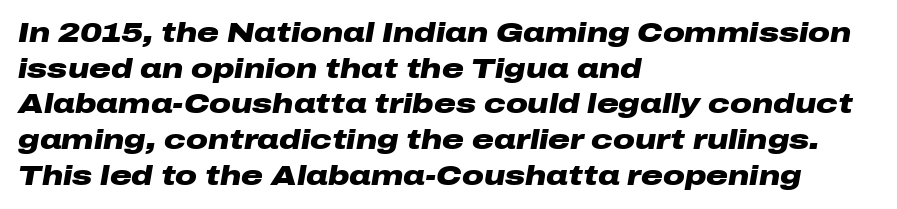
{"italic": "yes", "lean": "right", "slant_degrees": 10, "bold": "yes", "underline": "no", "align": "left", "line_spacing": "normal", "line_spacing_ratio": 1.32, "letter_spacing": "normal", "letter_spacing_em": 0.0, "glyph_px": 27}
